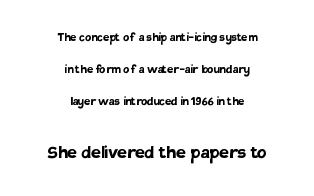
The specimen omits any rule beneath the text block's lines. One-word summary of the alignment: center. How are the letters spaced? Ordinarily, with no added tracking. Each new line begins a long way beneath the previous one.
